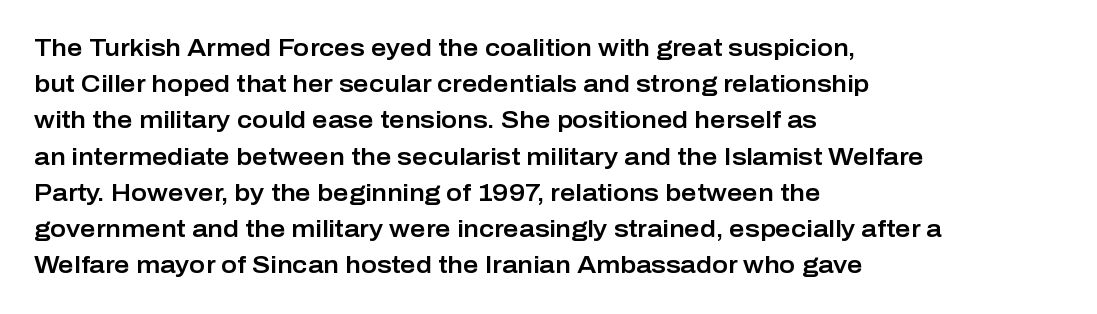
{"italic": "no", "underline": "no", "align": "left", "line_spacing": "normal", "line_spacing_ratio": 1.51, "letter_spacing": "normal", "letter_spacing_em": 0.0, "glyph_px": 24}
